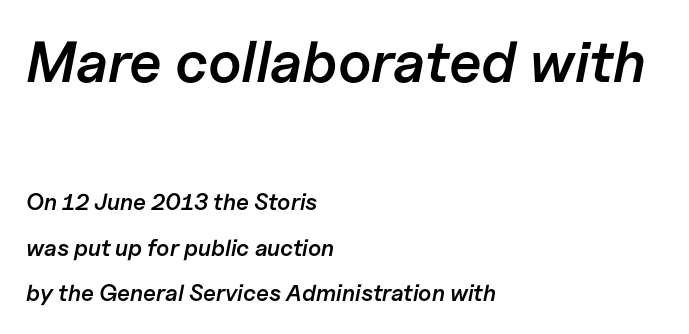
Words appear dense and cohesive because spacing is normal. The area under the type is left untouched. A typesetter would mark this as italic. The leading is generous, giving the passage an open texture. The typesetter chose a ragged-right arrangement here.
